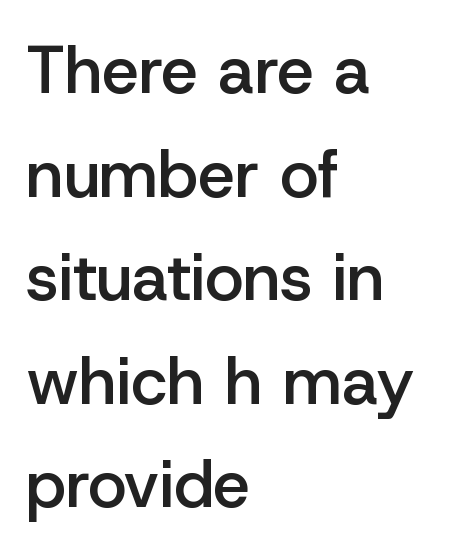
{"serif": "no", "italic": "no", "bold": "semi", "weight": "semibold", "width": "normal", "stroke_contrast": "low", "x_height": "medium", "monospaced": "no", "underline": "no", "align": "left", "line_spacing": "normal", "line_spacing_ratio": 1.57, "letter_spacing": "normal", "letter_spacing_em": 0.0, "glyph_px": 66}
